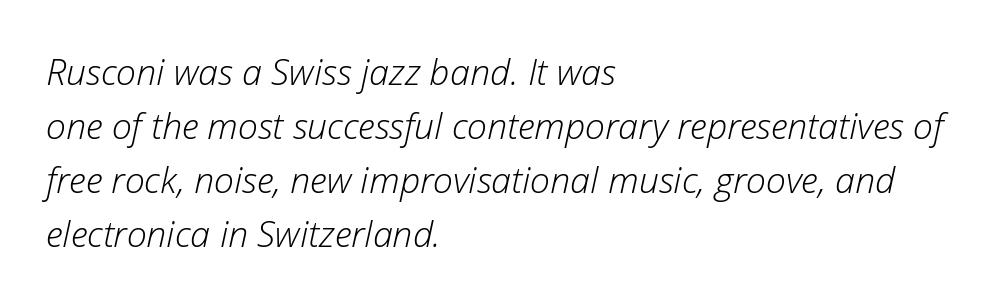
Varying glyph widths throughout — classic text-font behaviour. The letterforms sit shoulder to shoulder at normal distance. Does the lettering tilt? It does — this is italic. The rows are spaced the way most documents space them.
